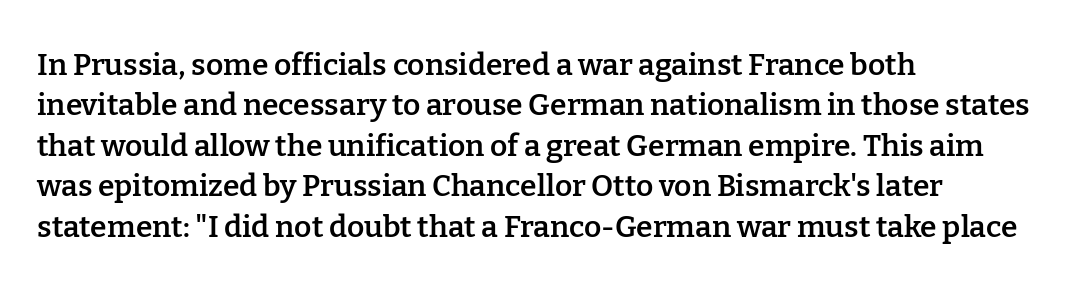
{"serif": "yes", "italic": "no", "bold": "semi", "weight": "semibold", "width": "normal", "stroke_contrast": "low", "x_height": "medium", "monospaced": "no", "underline": "no", "align": "left", "line_spacing": "normal", "line_spacing_ratio": 1.35, "letter_spacing": "normal", "letter_spacing_em": 0.0, "glyph_px": 30}
